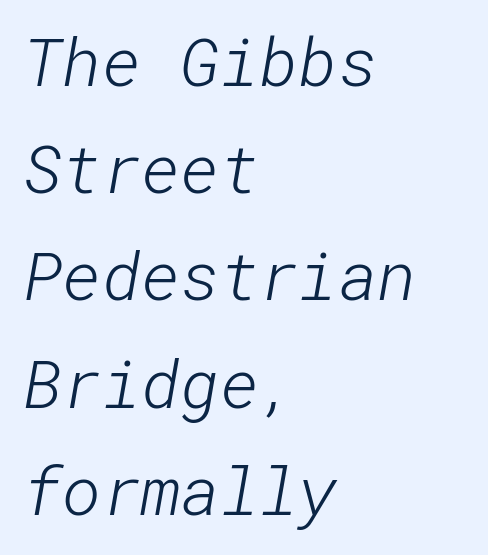
Q: Is the text bold? A: No.
Q: Is the typeface a serif or a sans-serif typeface? A: Sans-serif.
Q: Is the text underlined? A: No.
Q: How is the paragraph aligned? A: Left-aligned.
Q: Is the spacing between letters normal or unusually wide? A: Normal.
Q: Is the spacing between lines tight, normal or loose? A: Normal.
Q: Width (condensed, normal, or wide)? A: Normal.
Q: Stroke contrast? A: Low.
Q: x-height? A: Medium.
